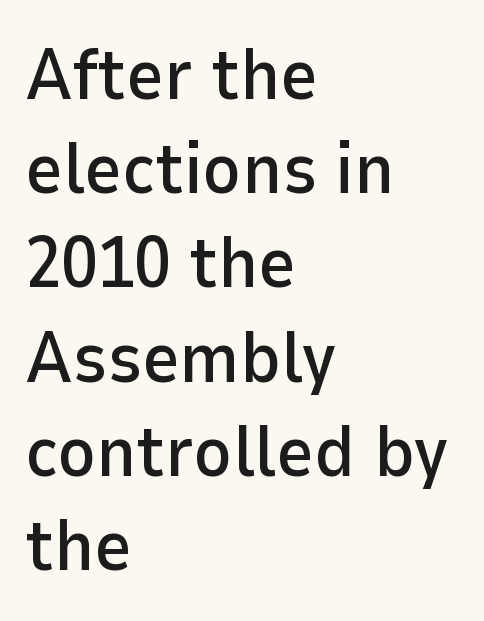
The type family on display is of the sans-serif kind. The letterforms sit shoulder to shoulder at normal distance. The block of text has a typical density, with ordinary space between rows. This is roman type, the default non-slanted kind. Character widths vary here, with narrow letters taking less room than wide ones.
